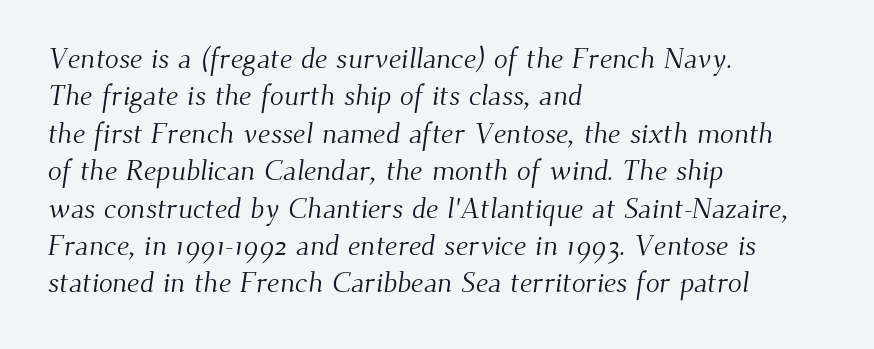
Q: Is the text bold? A: No.
Q: Is the typeface a serif or a sans-serif typeface? A: Serif.
Q: Is the text underlined? A: No.
Q: How is the paragraph aligned? A: Left-aligned.
Q: Is the spacing between letters normal or unusually wide? A: Normal.
Q: Is the spacing between lines tight, normal or loose? A: Normal.
Q: Width (condensed, normal, or wide)? A: Normal.
Q: Stroke contrast? A: Medium.
Q: x-height? A: Small.
Q: Monospaced? A: No.
